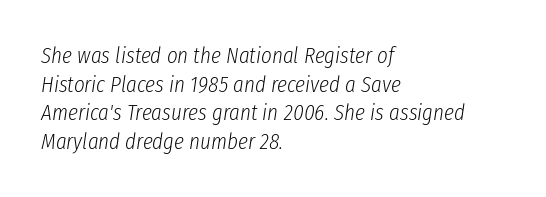
Q: Is the text bold? A: No.
Q: Is the text italic (slanted)? A: Yes, it leans right by about 8 degrees.
Q: Is the text underlined? A: No.
Q: How is the paragraph aligned? A: Left-aligned.
Q: Is the spacing between letters normal or unusually wide? A: Normal.
